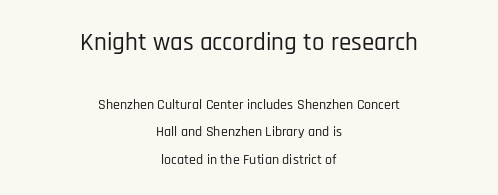
{"italic": "no", "underline": "no", "align": "center", "line_spacing": "loose", "line_spacing_ratio": 1.96, "letter_spacing": "normal", "letter_spacing_em": 0.0, "larger_block": "first", "size_ratio": 1.79, "glyph_px": 25}
